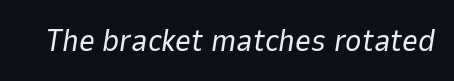
The image shows 31 px regular-weight type, italic (leaning right); set normal letter spacing, not underlined; low stroke contrast and a medium x-height.
